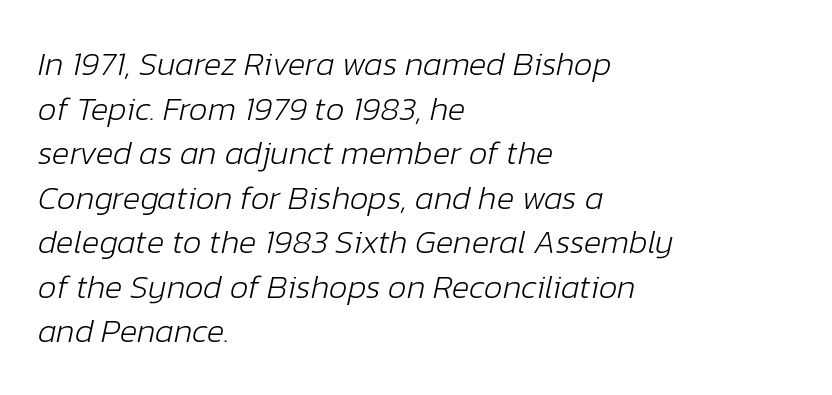
The image shows 33 px light type, italic (leaning right); set left-aligned, normal line spacing (1.35x), normal letter spacing, not underlined; low stroke contrast and a medium x-height.
